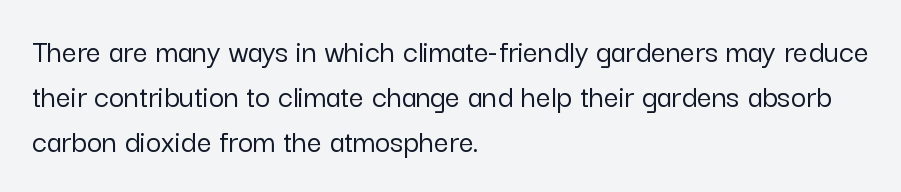
The image shows 33 px sans-serif type, upright; set left-aligned, normal line spacing (1.36x), normal letter spacing, not underlined; low stroke contrast and a medium x-height.
